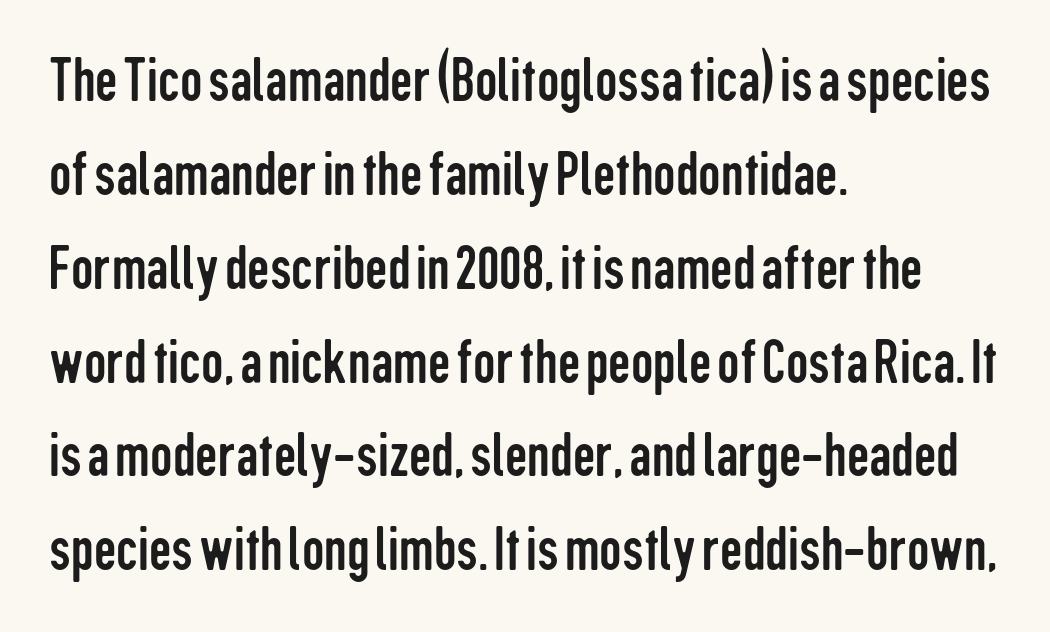
Q: Is the text bold? A: No.
Q: Is the text italic (slanted)? A: No, it is upright.
Q: Is the typeface a serif or a sans-serif typeface? A: Sans-serif.
Q: Is the text underlined? A: No.
Q: How is the paragraph aligned? A: Left-aligned.
Q: Is the spacing between letters normal or unusually wide? A: Normal.
Q: Is the spacing between lines tight, normal or loose? A: Normal.
Q: Width (condensed, normal, or wide)? A: Condensed.
Q: Stroke contrast? A: Low.
Q: x-height? A: Medium.
Q: Monospaced? A: No.
